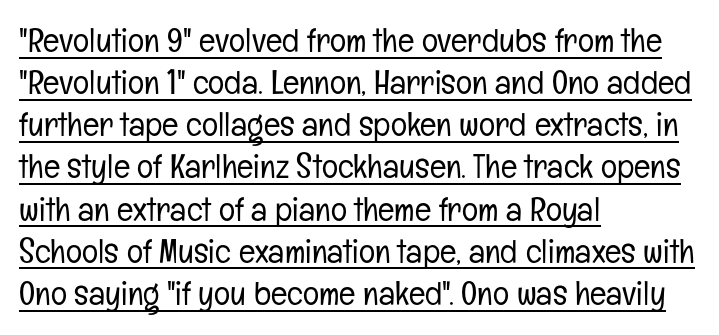
{"serif": "no", "italic": "no", "bold": "no", "weight": "light", "width": "condensed", "stroke_contrast": "low", "x_height": "medium", "monospaced": "no", "underline": "yes", "align": "left", "line_spacing_ratio": 1.24, "letter_spacing": "normal", "letter_spacing_em": 0.0, "glyph_px": 34}
